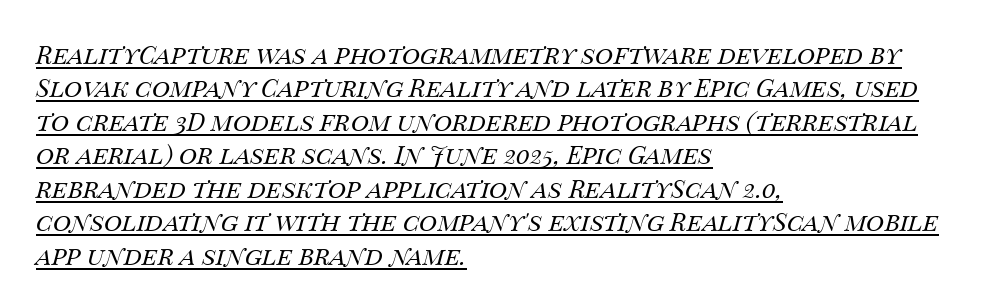
Weight: regular or lighter. Emphasis-style slanted type is in use. The rendering keeps characters at their native spacing. Each line of the rendering has a horizontal stroke beneath the glyphs. Reading down the block, your eye returns to a fixed left position each line. Evenly set lines give the paragraph a standard silhouette.
